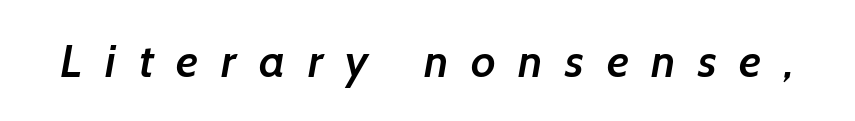
Q: Is the text bold? A: Semi-bold.
Q: Is the typeface a serif or a sans-serif typeface? A: Sans-serif.
Q: Is the text underlined? A: No.
Q: Is the spacing between letters normal or unusually wide? A: Unusually wide.
Q: Width (condensed, normal, or wide)? A: Normal.
Q: Stroke contrast? A: Low.
Q: x-height? A: Medium.
Q: Monospaced? A: No.
